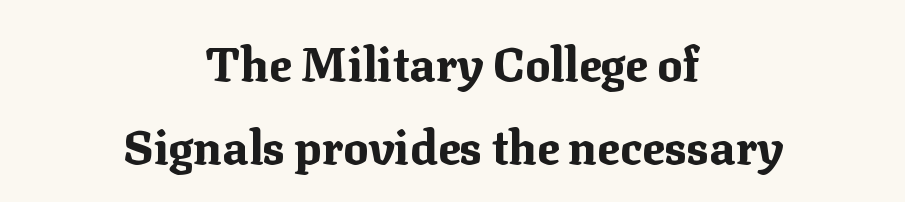
The image shows 47 px bold serif type, upright; set centered, line spacing 1.76x, normal letter spacing, not underlined; medium stroke contrast and a medium x-height.
